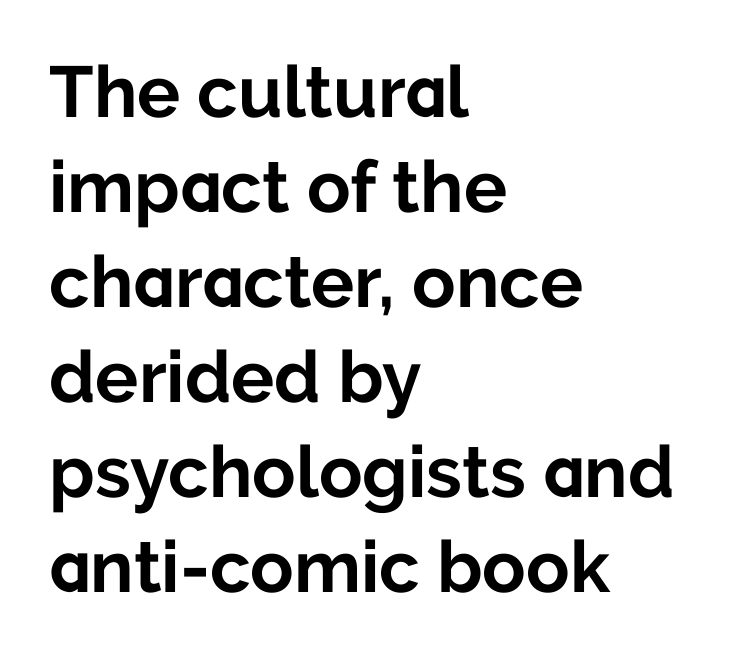
The image shows 72 px bold sans-serif type, upright; set left-aligned, normal line spacing (1.32x), normal letter spacing, not underlined; low stroke contrast and a medium x-height.
